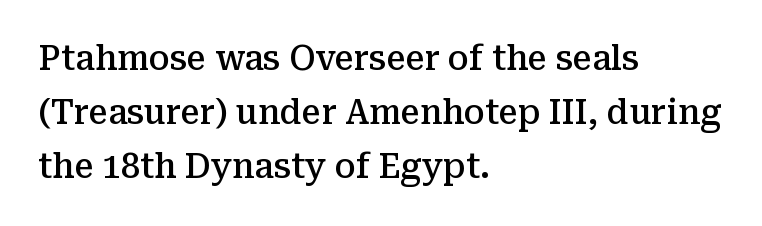
The image shows 34 px semibold serif type, upright; set left-aligned, normal line spacing (1.59x), normal letter spacing, not underlined; medium stroke contrast and a medium x-height.
